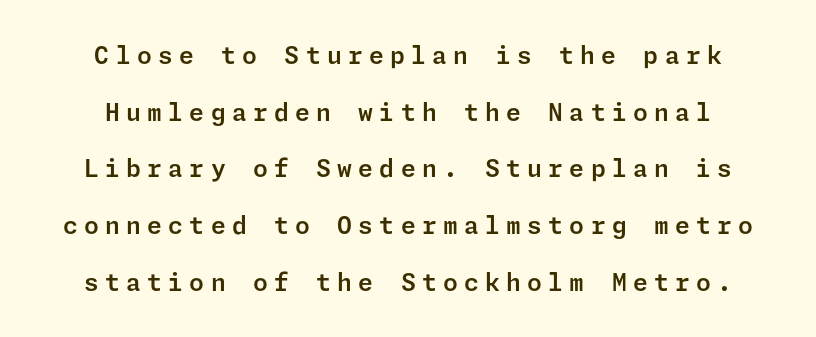
The specimen reads as upright at a glance. Does extra space separate the letters? Yes, quite a lot of it. Descenders hang freely into open space. Each new line begins a long way beneath the previous one.
